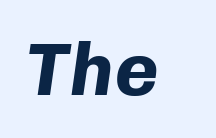
The image shows 75 px bold type, italic (leaning right), monospaced; set normal letter spacing, not underlined; low stroke contrast and a medium x-height.
